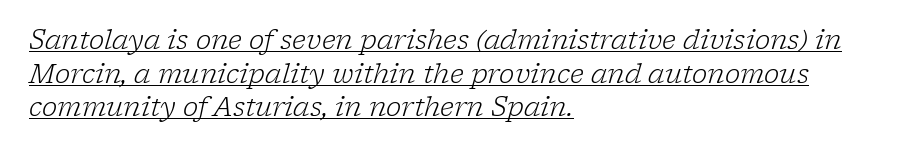
Q: Is the text bold? A: No.
Q: Is the text italic (slanted)? A: Yes, it leans right by about 17 degrees.
Q: Is the text underlined? A: Yes.
Q: How is the paragraph aligned? A: Left-aligned.
Q: Is the spacing between letters normal or unusually wide? A: Normal.
Q: Is the spacing between lines tight, normal or loose? A: Normal.
